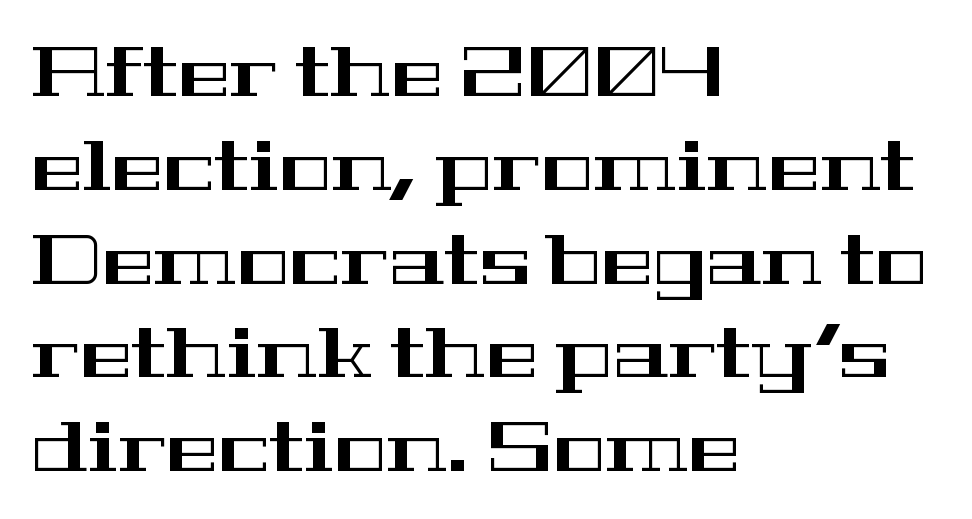
A bare baseline throughout the passage. Each letter keeps its own natural width here, so spacing adapts to shape. Reading down the block, your eye returns to a fixed left position each line. Between one letter and the next there's only the usual sliver of space.
